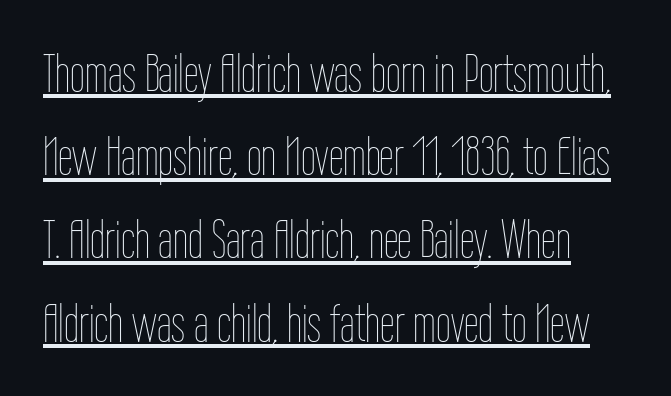
Q: Is the text bold? A: No.
Q: Is the text italic (slanted)? A: No, it is upright.
Q: Is the text underlined? A: Yes.
Q: Is the spacing between letters normal or unusually wide? A: Normal.
Q: Is the spacing between lines tight, normal or loose? A: Normal.
Q: Width (condensed, normal, or wide)? A: Condensed.
Q: Stroke contrast? A: Low.
Q: x-height? A: Medium.
Q: Monospaced? A: No.
